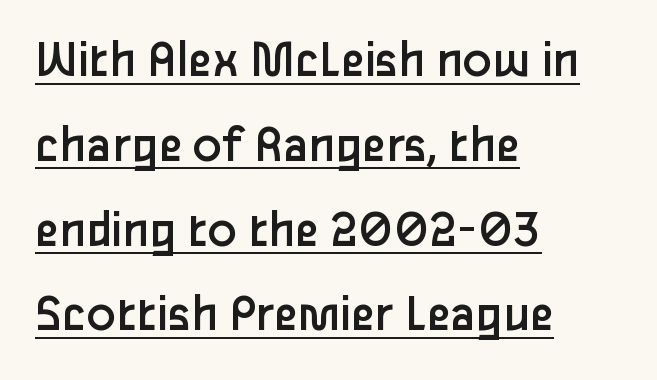
The image shows 54 px regular-weight sans-serif type, upright; set left-aligned, normal line spacing (1.57x), normal letter spacing, underlined; low stroke contrast and a medium x-height.
